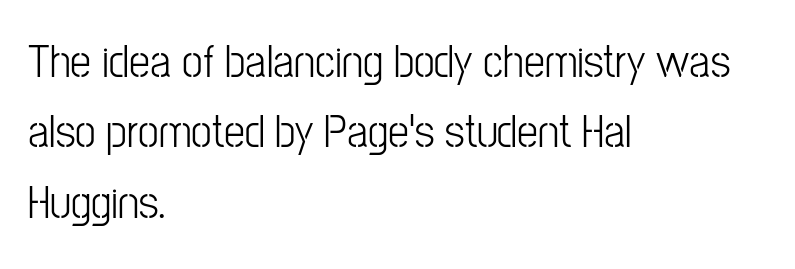
The letters advance in unequal steps, a hallmark of proportional type. Each line starts at the same left margin while the right side varies. The tracking reads as untouched default to a designer's eye. Stem width sits at or under what a default text font uses. The typeface chosen for these lines omits serifs. If you measured baseline to baseline, you'd find a middling distance.
